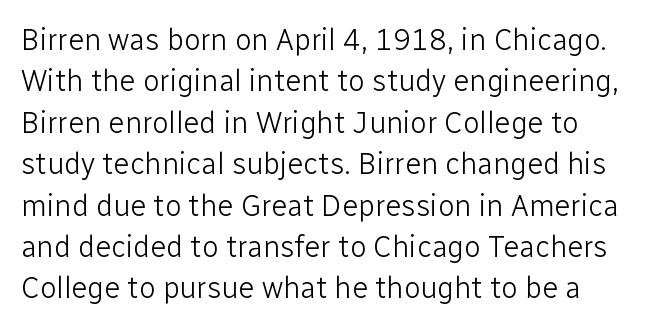
Q: Is the text bold? A: No.
Q: Is the text italic (slanted)? A: No, it is upright.
Q: Is the typeface a serif or a sans-serif typeface? A: Sans-serif.
Q: Is the text underlined? A: No.
Q: Is the spacing between letters normal or unusually wide? A: Normal.
Q: Is the spacing between lines tight, normal or loose? A: Normal.
Q: Width (condensed, normal, or wide)? A: Normal.
Q: Stroke contrast? A: Low.
Q: x-height? A: Medium.
Q: Monospaced? A: No.
